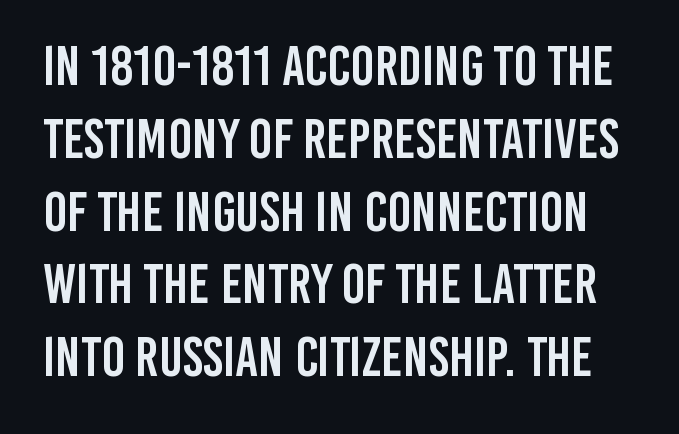
Q: Is the text italic (slanted)? A: No, it is upright.
Q: Is the typeface a serif or a sans-serif typeface? A: Sans-serif.
Q: Is the text underlined? A: No.
Q: Is the spacing between letters normal or unusually wide? A: Normal.
Q: Is the spacing between lines tight, normal or loose? A: Normal.
Q: Width (condensed, normal, or wide)? A: Condensed.
Q: Stroke contrast? A: Low.
Q: x-height? A: Large.
Q: Monospaced? A: No.
